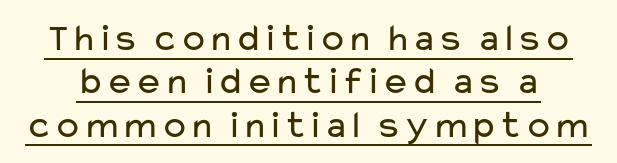
Think of a printed novel: that variable character pitch is what you see here. Rendered with straight, roman letterforms. The face used here appears with an underline applied. Reading down the column, the eye jumps only a short way to each next line.
